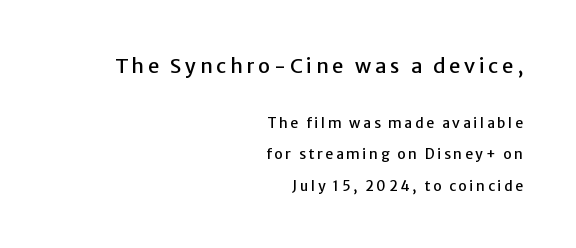
The image shows 20 px text type, upright; set right-aligned, loose line spacing (2.25x), not underlined; the first (top) block is 1.43x larger.
